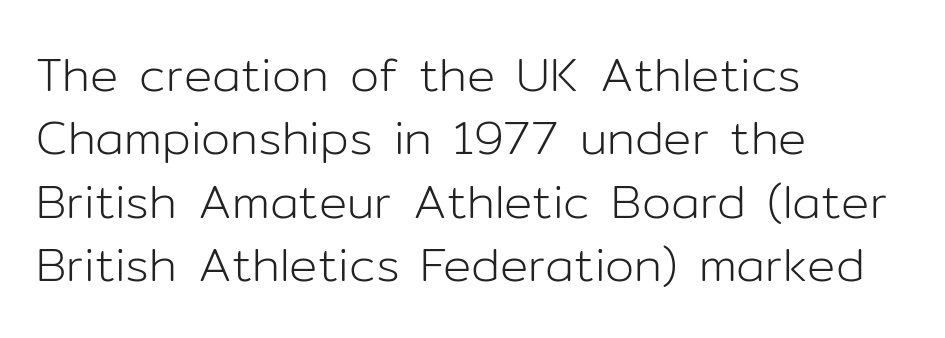
Is there much room between lines? A standard amount, neither cramped nor airy. Do the letters lean? They stand straight. This rendering leaves character spacing at its baseline value. Descenders hang freely into open space. The characters display no serif detailing; their extremities are plain.
